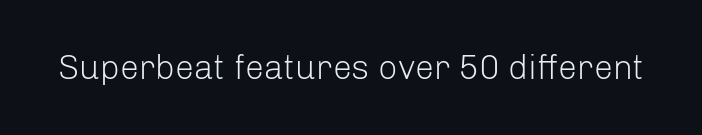
Letters have the restrained weight of plain body copy at most. This sample uses an upright cut, with every glyph sitting square on the baseline. Default kerning and tracking; the words read as compact shapes. The gap between lines stays unmarked.
